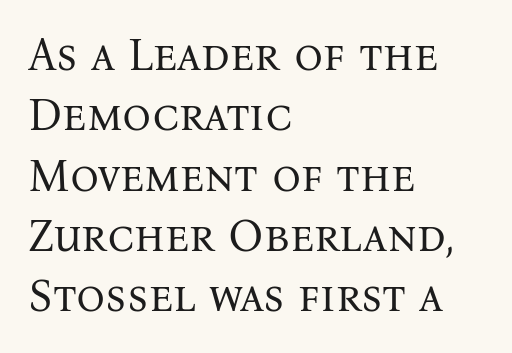
The gap between lines stays unmarked. The face used here is proportionally spaced, like ordinary book or web type. On a weight scale, this lands at 450 or below. The lines are quadded left. Serifs: yes, visible at the terminals of the letterforms. Evenly set lines give the paragraph a standard silhouette.
